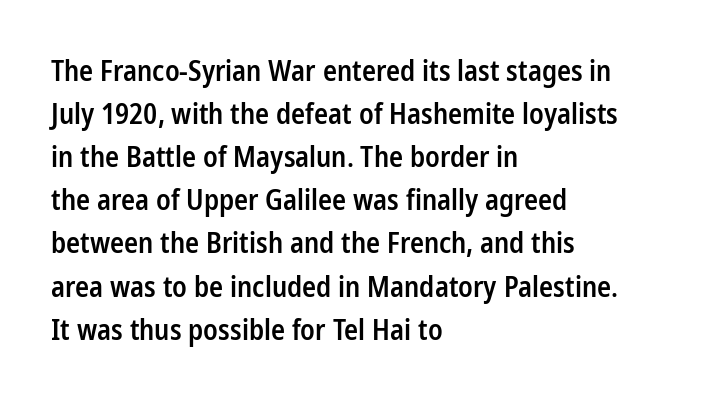
A typesetter would call this proportional, since set widths differ per character. Check the space under the baseline: it is left empty. These lines are set flush left with a ragged right edge. Leading matches the norm, producing a regular column. Does the type have serifs? No, each stem ends abruptly.
